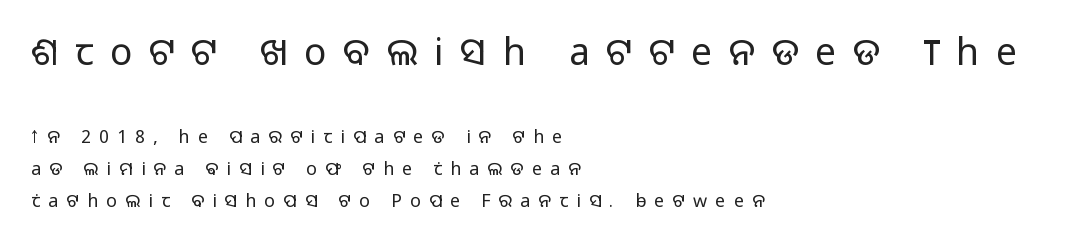
Q: Is the text bold? A: No.
Q: Is the text italic (slanted)? A: No, it is upright.
Q: Is the typeface a serif or a sans-serif typeface? A: Sans-serif.
Q: Is the text underlined? A: No.
Q: How is the paragraph aligned? A: Left-aligned.
Q: Is the spacing between letters normal or unusually wide? A: Unusually wide.
Q: Which block of text is set in a larger size, the first (top) or the second (bottom)? A: The first (top) one.
Q: Width (condensed, normal, or wide)? A: Normal.
Q: Stroke contrast? A: Low.
Q: x-height? A: Medium.
Q: Monospaced? A: No.
